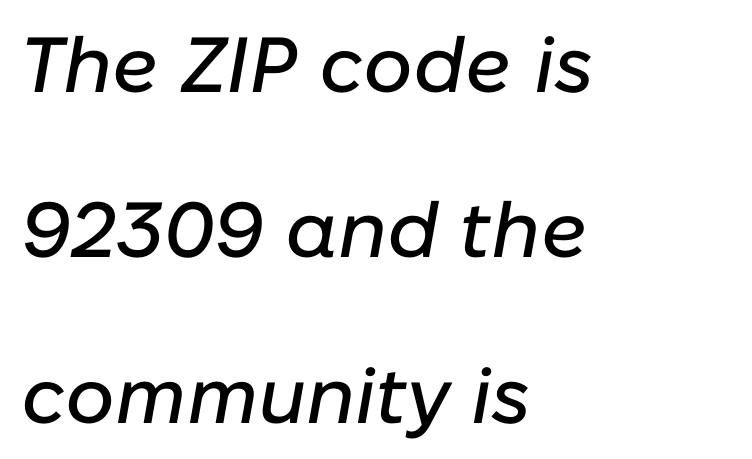
This sample uses an oblique cut, with every glyph tilted off the vertical. Descenders are the only things crossing below the line. Tracking here is standard; glyphs follow each other at the usual distance. You could not count columns in this text — the font is proportionally spaced. Is the block centered? No — it sits flush against the left margin. Interline gaps are noticeably wide in this sample.
